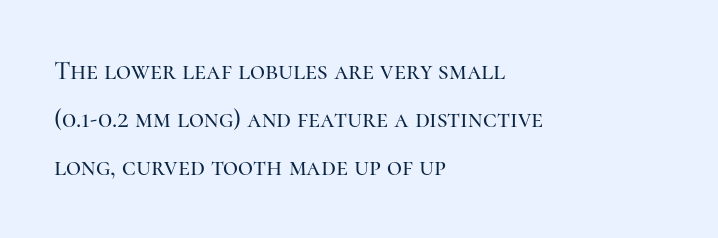
The image shows 26 px text type, upright; set left-aligned, line spacing 1.85x, normal letter spacing, not underlined.
